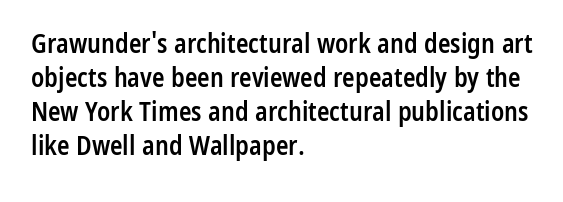
Each line starts at the same left margin while the right side varies. Short note: letters normally spaced. The passage shown is semibold, sitting just below true bold. Every stem runs plumb, perpendicular to the baseline.
